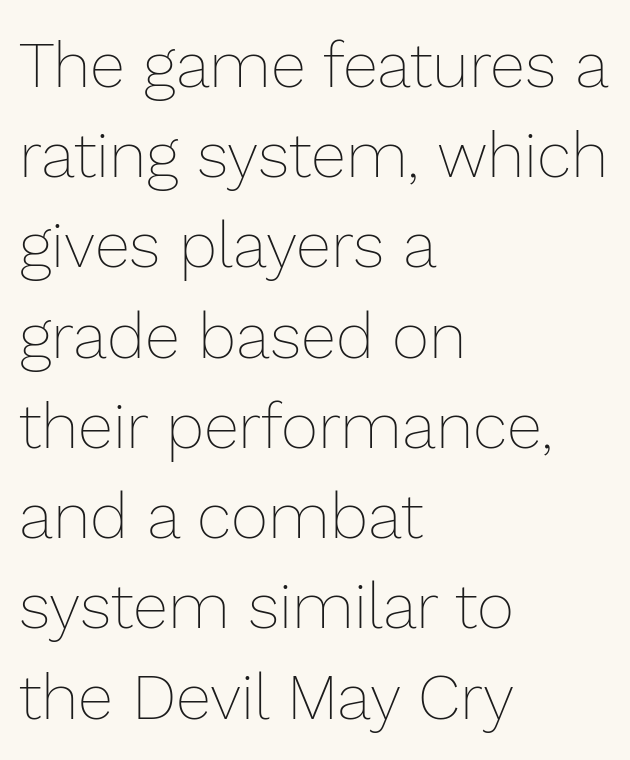
Q: Is the text bold? A: No.
Q: Is the text italic (slanted)? A: No, it is upright.
Q: Is the text underlined? A: No.
Q: How is the paragraph aligned? A: Left-aligned.
Q: Is the spacing between letters normal or unusually wide? A: Normal.
Q: Is the spacing between lines tight, normal or loose? A: Normal.
Q: Width (condensed, normal, or wide)? A: Normal.
Q: Stroke contrast? A: Low.
Q: x-height? A: Medium.
Q: Monospaced? A: No.
